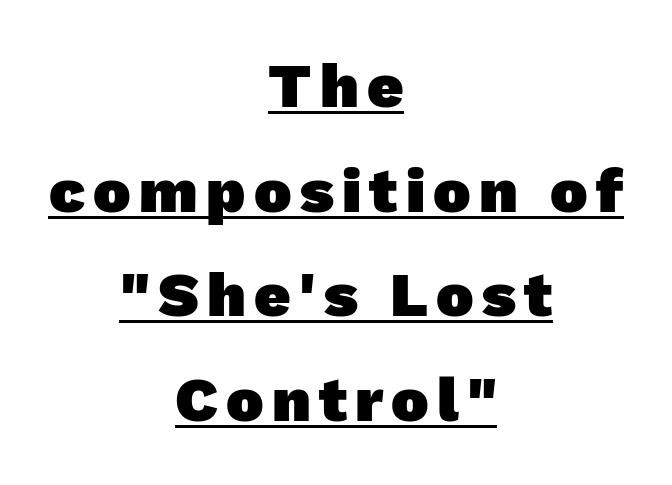
Q: Is the text bold? A: Yes.
Q: Is the typeface a serif or a sans-serif typeface? A: Sans-serif.
Q: Is the text underlined? A: Yes.
Q: How is the paragraph aligned? A: Centered.
Q: Is the spacing between lines tight, normal or loose? A: Normal.
Q: Width (condensed, normal, or wide)? A: Normal.
Q: Stroke contrast? A: Low.
Q: x-height? A: Medium.
Q: Monospaced? A: No.
